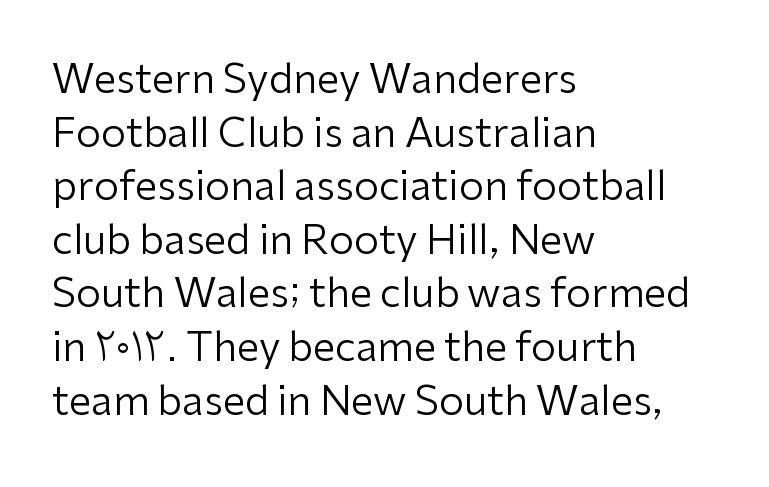
{"serif": "no", "italic": "no", "bold": "no", "weight": "regular", "width": "normal", "stroke_contrast": "low", "x_height": "medium", "monospaced": "no", "underline": "no", "align": "left", "line_spacing": "normal", "line_spacing_ratio": 1.34, "letter_spacing": "normal", "letter_spacing_em": 0.0, "glyph_px": 40}
